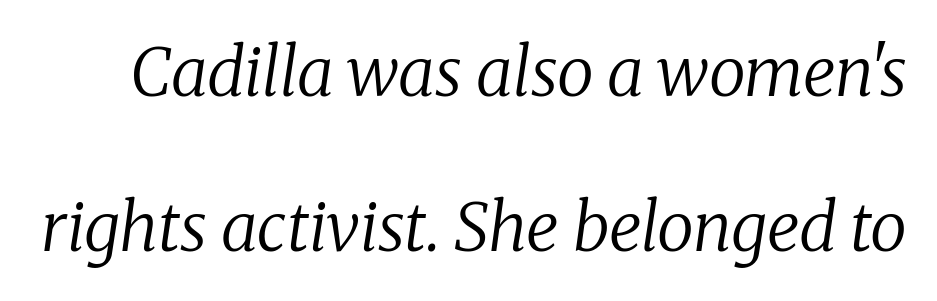
The image shows 67 px regular-weight serif type, italic (leaning right); set loose line spacing (2.32x), normal letter spacing, not underlined; low stroke contrast and a medium x-height.
